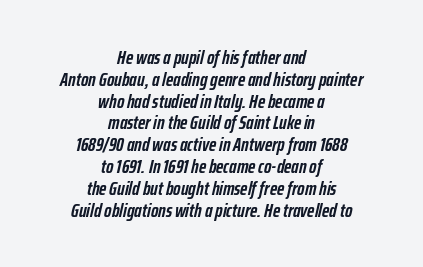
{"italic": "yes", "lean": "right", "slant_degrees": 12, "bold": "yes", "underline": "no", "align": "center", "line_spacing": "tight", "line_spacing_ratio": 1.09, "letter_spacing": "normal", "letter_spacing_em": 0.0, "glyph_px": 20}
